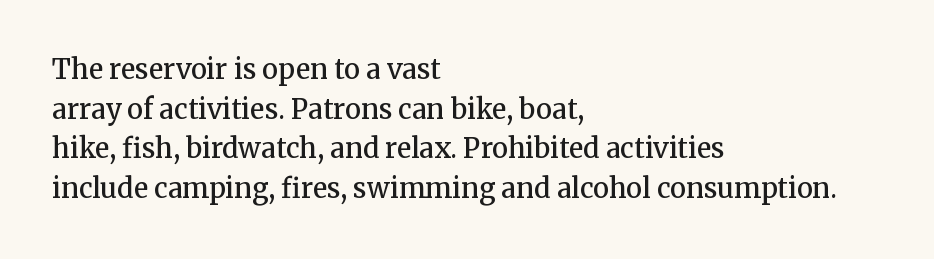
Q: Is the text bold? A: Semi-bold.
Q: Is the text italic (slanted)? A: No, it is upright.
Q: Is the text underlined? A: No.
Q: How is the paragraph aligned? A: Left-aligned.
Q: Is the spacing between letters normal or unusually wide? A: Normal.
Q: Is the spacing between lines tight, normal or loose? A: Normal.
